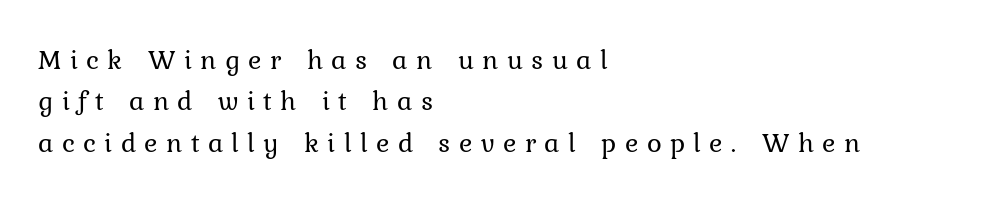
The ragged edge is on the right, which tells us the setting is flush left. Quick note: not italic, upright. The baseline area is clear. This sample uses a serif face. The leading is moderate, giving the passage an even texture. Each letter keeps its own natural width here, so spacing adapts to shape.
